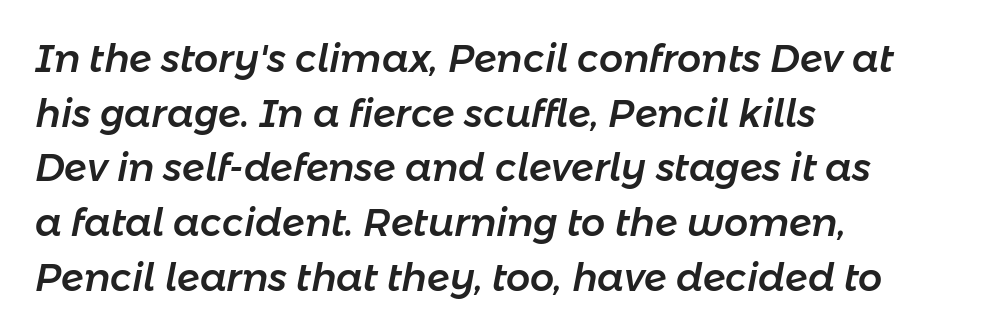
The image shows 38 px text type, italic (leaning right); set left-aligned, normal line spacing (1.44x), normal letter spacing, not underlined; low stroke contrast and a medium x-height.
